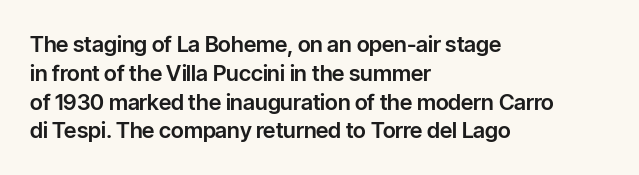
{"italic": "no", "underline": "no", "align": "left", "line_spacing": "normal", "line_spacing_ratio": 1.31, "letter_spacing": "normal", "letter_spacing_em": 0.0, "glyph_px": 22}
